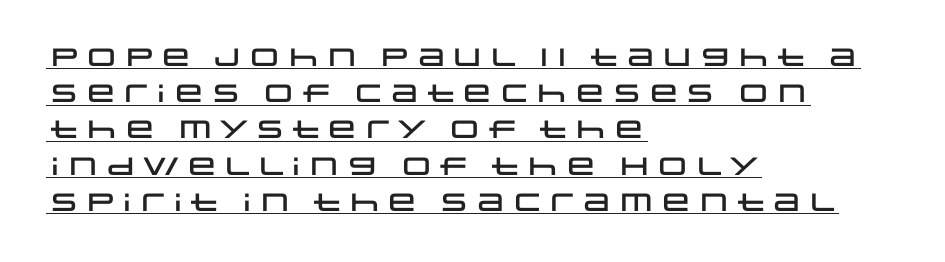
Q: Is the text italic (slanted)? A: No, it is upright.
Q: Is the text underlined? A: Yes.
Q: How is the paragraph aligned? A: Left-aligned.
Q: Is the spacing between letters normal or unusually wide? A: Normal.
Q: Is the spacing between lines tight, normal or loose? A: Normal.
